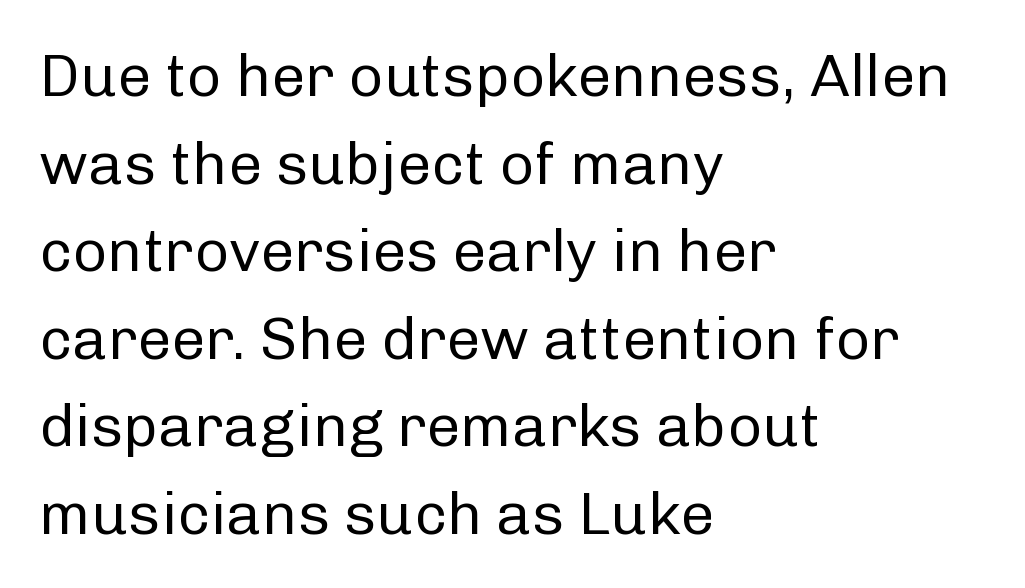
Q: Is the text bold? A: No.
Q: Is the text italic (slanted)? A: No, it is upright.
Q: Is the typeface a serif or a sans-serif typeface? A: Sans-serif.
Q: Is the text underlined? A: No.
Q: How is the paragraph aligned? A: Left-aligned.
Q: Is the spacing between letters normal or unusually wide? A: Normal.
Q: Is the spacing between lines tight, normal or loose? A: Normal.
Q: Width (condensed, normal, or wide)? A: Normal.
Q: Stroke contrast? A: Low.
Q: x-height? A: Medium.
Q: Monospaced? A: No.
